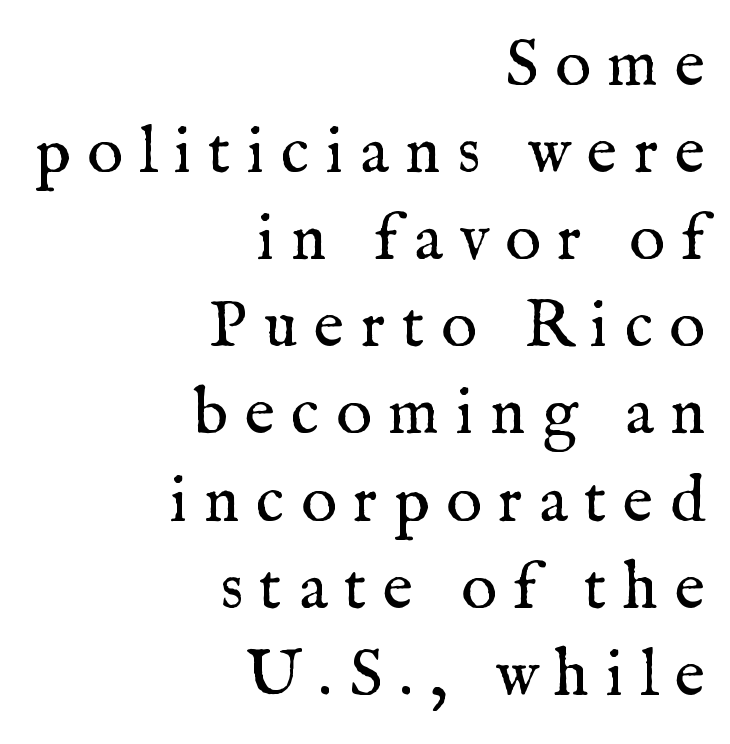
The image shows 66 px regular-weight serif type, upright; set right-aligned, normal line spacing (1.32x), unusually wide letter spacing (+0.25 em), not underlined; medium stroke contrast and a medium x-height.
